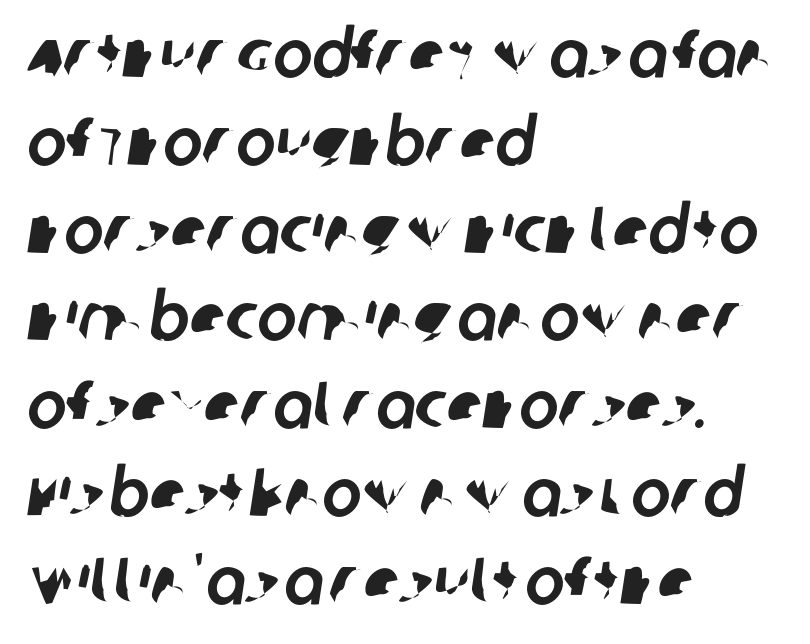
Teacher's note: observe the even left margin — that is flush-left alignment. A typesetter would call this zero additional tracking. Nothing sits at the stroke ends, so this counts as sans-serif. You could not count columns in this text — the font is proportionally spaced. The rows are spaced the way most documents space them. Clear beneath every line of the passage.
